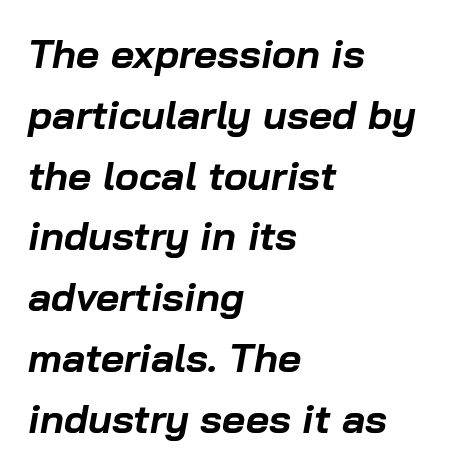
Underline: absent. Typeset ragged right — the left edge is the straight one. Notice how descenders clear the ascenders below comfortably — that's standard leading. The rendering uses a bold face; every stroke is thick and dark. This rendering leaves character spacing at its baseline value. Observe the lean: these are italic letterforms.
